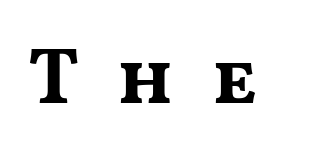
Q: Is the text bold? A: Yes.
Q: Is the text italic (slanted)? A: No, it is upright.
Q: Is the typeface a serif or a sans-serif typeface? A: Sans-serif.
Q: Is the text underlined? A: No.
Q: Is the spacing between letters normal or unusually wide? A: Unusually wide.
Q: Width (condensed, normal, or wide)? A: Wide.
Q: Stroke contrast? A: Medium.
Q: x-height? A: Medium.
Q: Monospaced? A: No.
